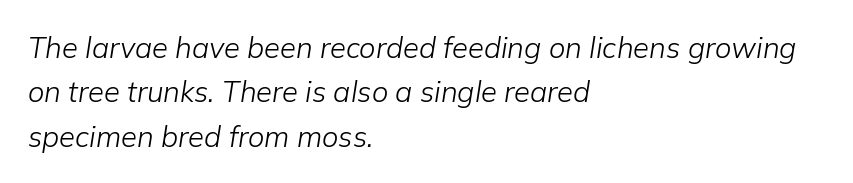
Observe the ordinary spacing: letters are neighbours, not strangers. The block of text has a typical density, with ordinary space between rows. Slant detected: the letters are inclined. Quick note: underline off. This sample is left-justified, so line endings fall wherever the words run out. The passage shown is typed in a proportional face where columns would drift.
